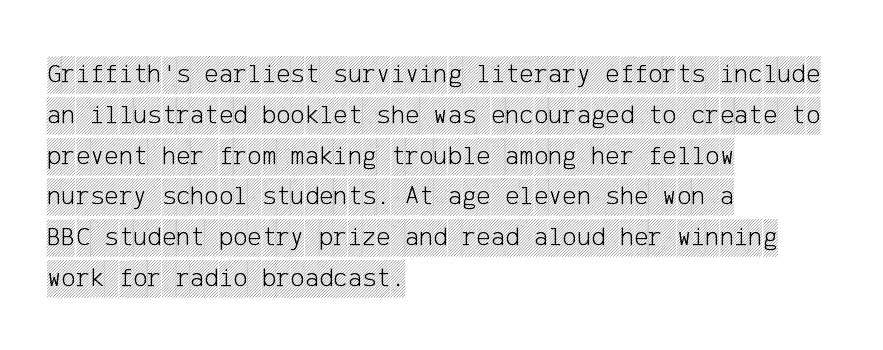
Q: Is the text italic (slanted)? A: No, it is upright.
Q: Is the text underlined? A: No.
Q: How is the paragraph aligned? A: Left-aligned.
Q: Is the spacing between letters normal or unusually wide? A: Normal.
Q: Is the spacing between lines tight, normal or loose? A: Normal.
